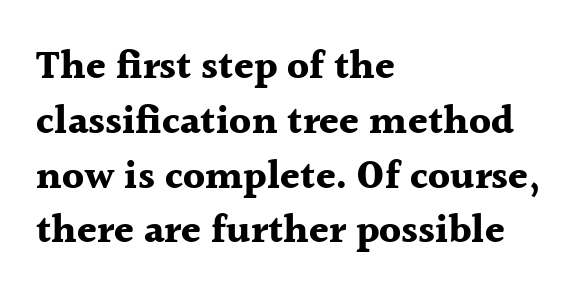
Q: Is the text bold? A: Yes.
Q: Is the text italic (slanted)? A: No, it is upright.
Q: Is the typeface a serif or a sans-serif typeface? A: Serif.
Q: Is the text underlined? A: No.
Q: How is the paragraph aligned? A: Left-aligned.
Q: Is the spacing between letters normal or unusually wide? A: Normal.
Q: Is the spacing between lines tight, normal or loose? A: Normal.
Q: Width (condensed, normal, or wide)? A: Normal.
Q: x-height? A: Medium.
Q: Monospaced? A: No.
